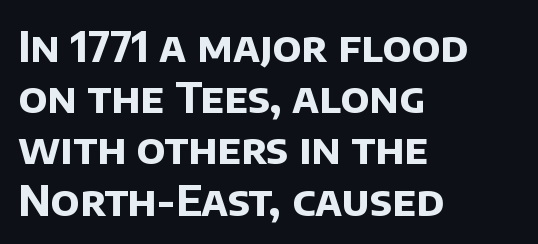
{"serif": "no", "bold": "yes", "weight": "bold", "width": "normal", "stroke_contrast": "low", "x_height": "large", "monospaced": "no", "underline": "no", "align": "left", "line_spacing_ratio": 1.22, "letter_spacing": "normal", "letter_spacing_em": 0.0, "glyph_px": 42}
